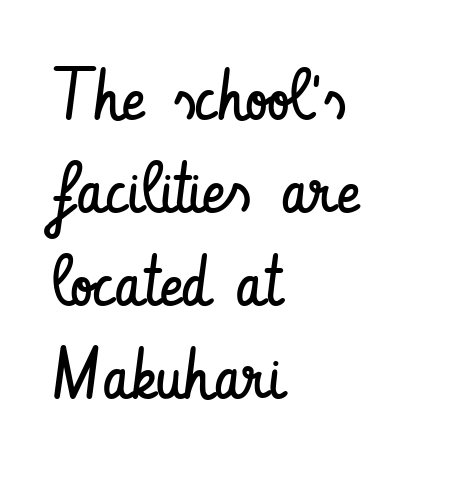
The setting favours the left margin, as ordinary paragraphs usually do. The area under the type is left untouched. The vertical gap from one line to the next is medium. Spacing between characters is what you'd get straight out of the box.
